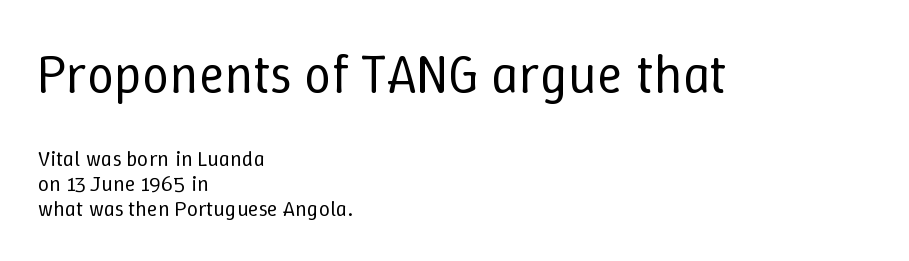
Q: Is the text bold? A: No.
Q: Is the text italic (slanted)? A: No, it is upright.
Q: Is the text underlined? A: No.
Q: How is the paragraph aligned? A: Left-aligned.
Q: Is the spacing between letters normal or unusually wide? A: Normal.
Q: Is the spacing between lines tight, normal or loose? A: Tight.
Q: Which block of text is set in a larger size, the first (top) or the second (bottom)? A: The first (top) one.
Q: Width (condensed, normal, or wide)? A: Normal.
Q: Stroke contrast? A: Low.
Q: x-height? A: Medium.
Q: Monospaced? A: No.
